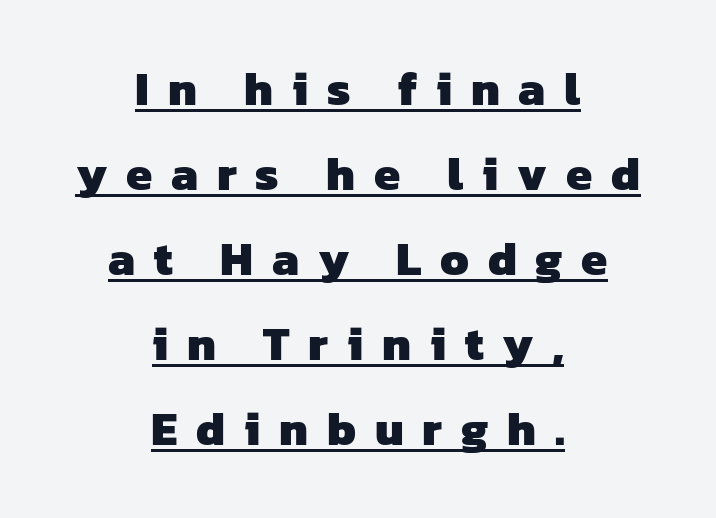
{"serif": "no", "bold": "yes", "weight": "heavy", "width": "normal", "stroke_contrast": "low", "x_height": "medium", "monospaced": "no", "underline": "yes", "align": "center", "line_spacing_ratio": 1.81, "letter_spacing": "wide", "letter_spacing_em": 0.4, "glyph_px": 47}
